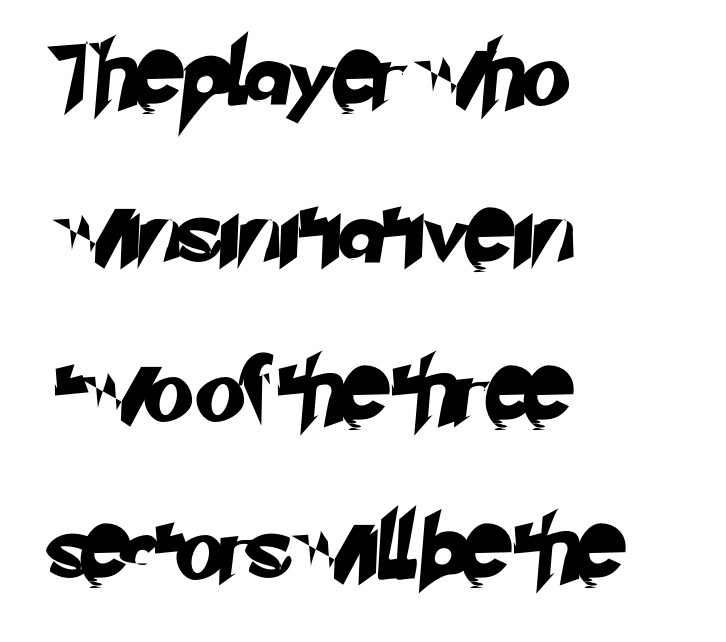
Q: Is the typeface a serif or a sans-serif typeface? A: Sans-serif.
Q: Is the text underlined? A: No.
Q: How is the paragraph aligned? A: Left-aligned.
Q: Is the spacing between letters normal or unusually wide? A: Normal.
Q: Is the spacing between lines tight, normal or loose? A: Loose.
Q: Width (condensed, normal, or wide)? A: Normal.
Q: Stroke contrast? A: Low.
Q: x-height? A: Small.
Q: Monospaced? A: No.
